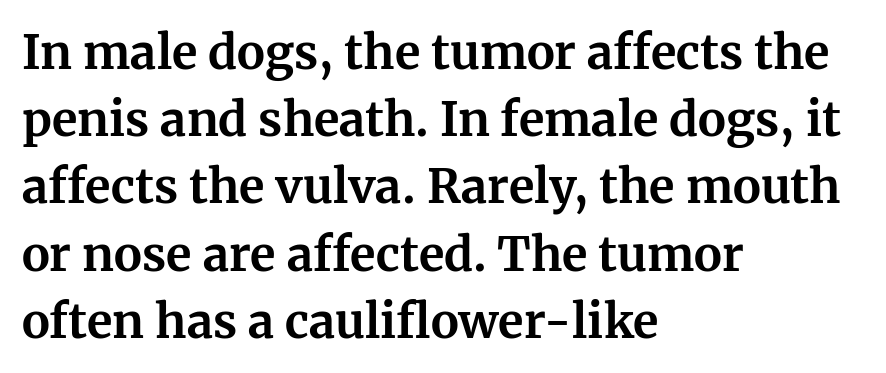
The image shows 47 px bold serif type, upright; set left-aligned, normal line spacing (1.43x), normal letter spacing, not underlined; medium stroke contrast and a medium x-height.
